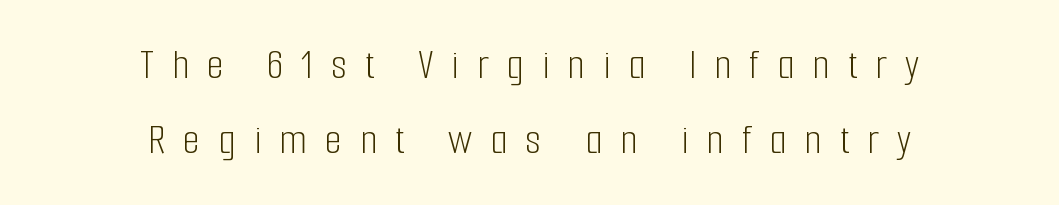
The image shows 44 px light, condensed sans-serif type, upright; set centered, normal line spacing (1.7x), unusually wide letter spacing (+0.41 em), not underlined; low stroke contrast and a medium x-height.
